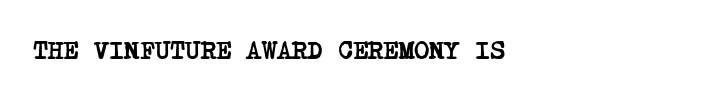
Q: Is the text bold? A: Yes.
Q: Is the text underlined? A: No.
Q: How is the paragraph aligned? A: Left-aligned.
Q: Is the spacing between letters normal or unusually wide? A: Normal.
